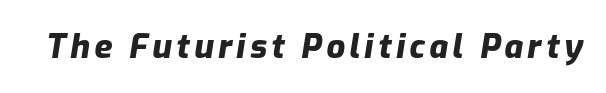
Q: Is the text bold? A: Yes.
Q: Is the text italic (slanted)? A: Yes, it leans right by about 9 degrees.
Q: Is the text underlined? A: No.
Q: Width (condensed, normal, or wide)? A: Normal.
Q: Stroke contrast? A: Low.
Q: x-height? A: Medium.
Q: Monospaced? A: No.
